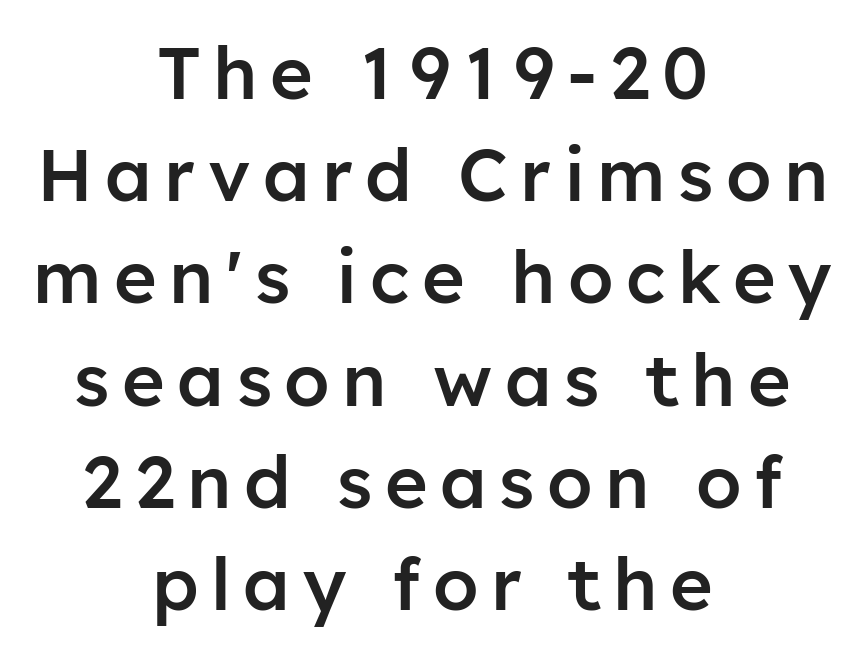
{"serif": "no", "italic": "no", "bold": "semi", "weight": "semibold", "width": "normal", "stroke_contrast": "low", "x_height": "medium", "monospaced": "no", "underline": "no", "align": "center", "line_spacing": "normal", "line_spacing_ratio": 1.4, "glyph_px": 73}
